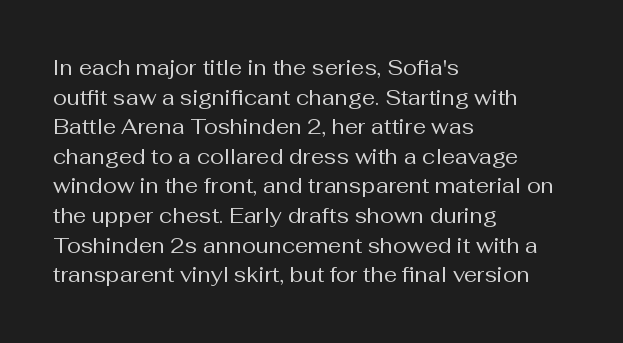
The image shows 21 px text type, upright; set left-aligned, normal line spacing (1.41x), normal letter spacing, not underlined.
